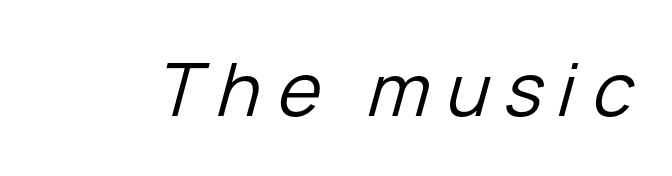
{"italic": "yes", "lean": "right", "slant_degrees": 15, "bold": "no", "weight": "regular", "width": "normal", "stroke_contrast": "low", "x_height": "medium", "monospaced": "no", "underline": "no", "letter_spacing": "wide", "letter_spacing_em": 0.22, "glyph_px": 73}
